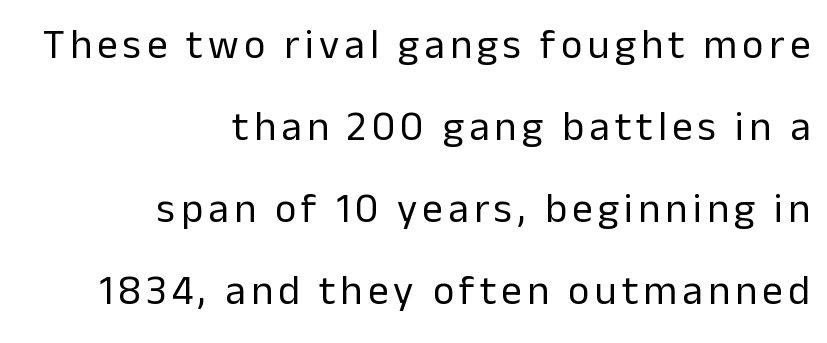
{"serif": "no", "italic": "no", "bold": "no", "weight": "regular", "width": "normal", "stroke_contrast": "low", "x_height": "medium", "monospaced": "no", "underline": "no", "align": "right", "line_spacing": "loose", "line_spacing_ratio": 2.0, "glyph_px": 41}
